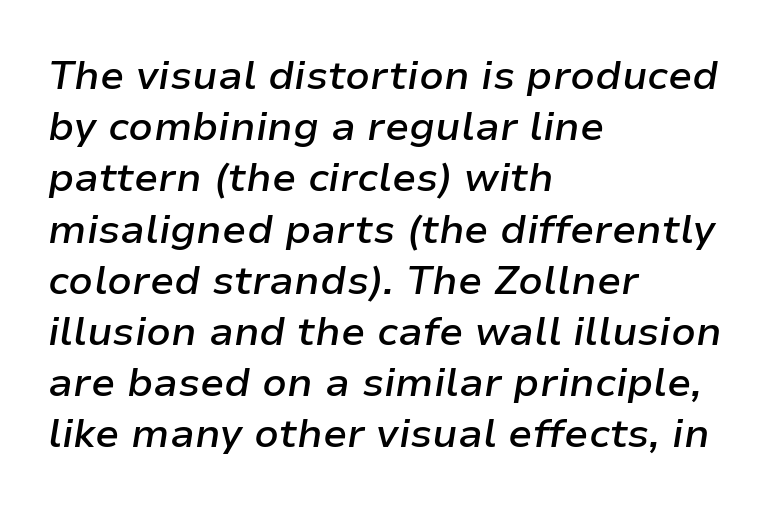
{"italic": "yes", "lean": "right", "slant_degrees": 9, "bold": "semi", "weight": "semibold", "width": "normal", "stroke_contrast": "low", "x_height": "medium", "monospaced": "no", "underline": "no", "align": "left", "line_spacing": "normal", "line_spacing_ratio": 1.28, "letter_spacing": "normal", "letter_spacing_em": 0.0, "glyph_px": 40}
